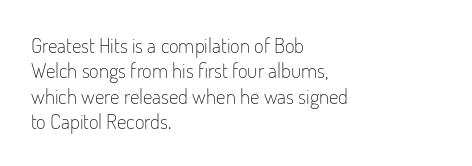
A bare baseline throughout the passage. Line beginnings align vertically; line endings do not. This sample uses plain, unmodified letter spacing. Posture: straight, roman, zero tilt. Is this a heavy cut? Hardly; it is regular or lighter.
